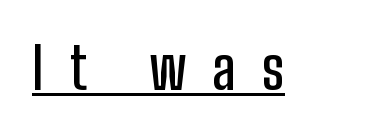
{"serif": "no", "italic": "no", "width": "condensed", "stroke_contrast": "low", "x_height": "medium", "monospaced": "no", "underline": "yes", "letter_spacing": "wide", "letter_spacing_em": 0.44, "glyph_px": 58}
